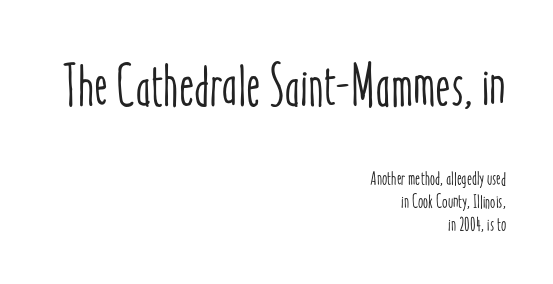
The image shows 58 px condensed type, upright; set right-aligned, line spacing 1.23x, normal letter spacing, not underlined; the first (top) block is 3.05x larger; low stroke contrast and a medium x-height.
